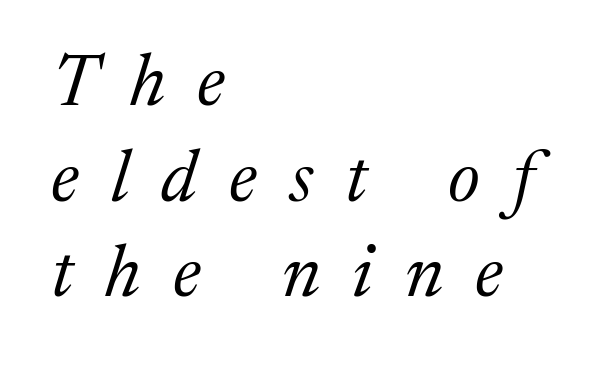
Q: Is the text bold? A: No.
Q: Is the text italic (slanted)? A: Yes, it leans right by about 17 degrees.
Q: Is the typeface a serif or a sans-serif typeface? A: Serif.
Q: Is the text underlined? A: No.
Q: How is the paragraph aligned? A: Left-aligned.
Q: Is the spacing between letters normal or unusually wide? A: Unusually wide.
Q: Is the spacing between lines tight, normal or loose? A: Normal.
Q: Width (condensed, normal, or wide)? A: Normal.
Q: Stroke contrast? A: Medium.
Q: x-height? A: Medium.
Q: Monospaced? A: No.
